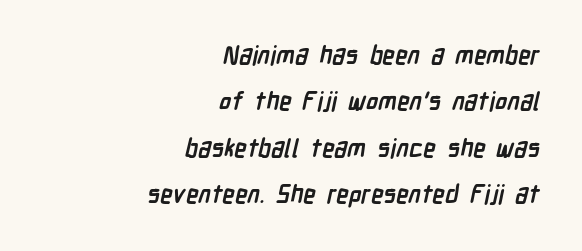
Between one letter and the next there's only the usual sliver of space. Plain, unruled lines of type. Where is the straight margin? On the right. Compared with an ordinary text face, these strokes are far heavier — a full bold.
